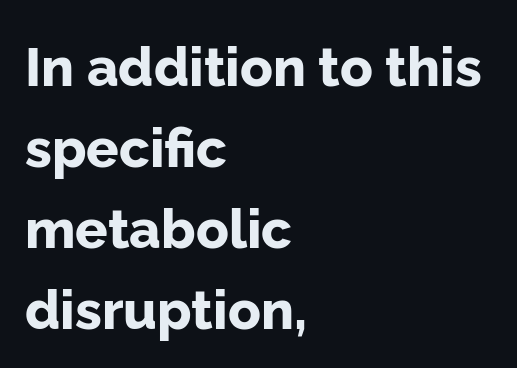
A sans-serif font was chosen for this passage. Does the leading feel generous? No, just average. A student would call this left alignment; a typographer would say flush left, rag right. Heavy-handed strokes throughout: this text is bold. Varying glyph widths throughout — classic text-font behaviour.
